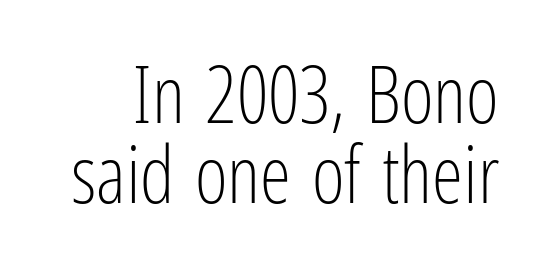
The image shows 79 px light, condensed sans-serif type, upright; set tight line spacing (1.01x), normal letter spacing, not underlined; low stroke contrast and a medium x-height.
